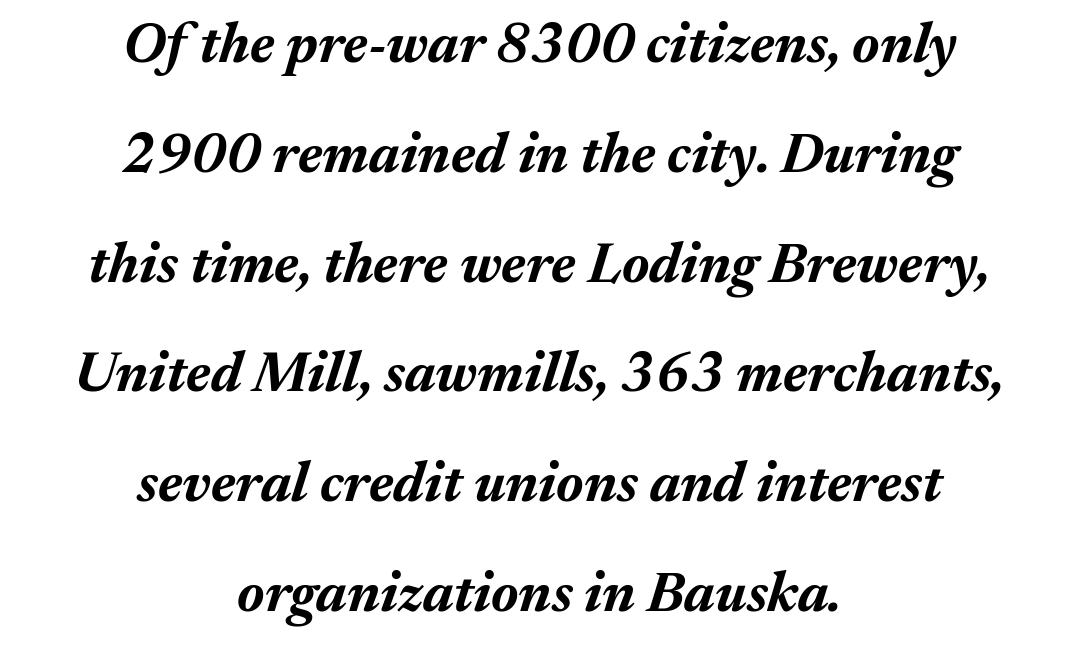
What stands out about the letter spacing? Nothing — it is the standard amount. You'd pick this weight for a headline — it's a proper bold. This rendering features lettering with no underline. A typesetter would call this proportional, since set widths differ per character. Reading down the column, the eye jumps a long way to each next line.
